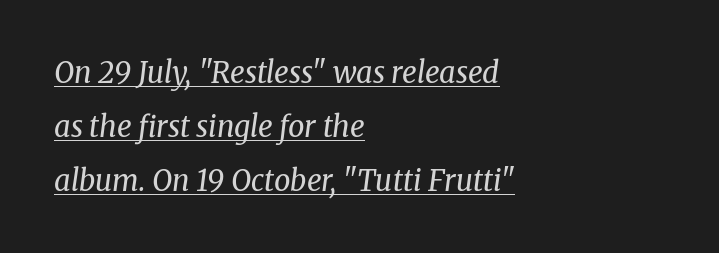
The image shows 29 px regular-weight serif type, italic (leaning right); set left-aligned, line spacing 1.86x, normal letter spacing, underlined; medium stroke contrast and a medium x-height.
